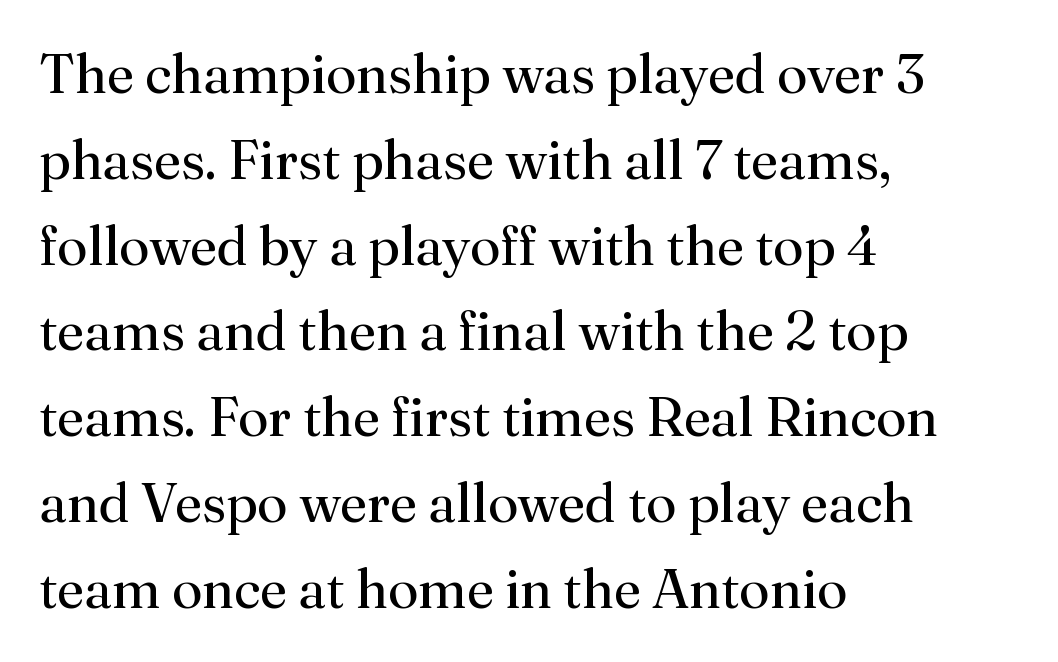
{"serif": "yes", "italic": "no", "bold": "no", "weight": "regular", "width": "normal", "stroke_contrast": "medium", "x_height": "small", "monospaced": "no", "underline": "no", "align": "left", "line_spacing": "normal", "line_spacing_ratio": 1.56, "letter_spacing": "normal", "letter_spacing_em": 0.0, "glyph_px": 55}
